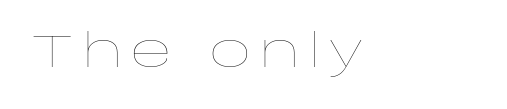
Glyph-to-glyph distance is far greater than everyday printed text. Only glyphs here, with clear space below each row. The letters advance in unequal steps, a hallmark of proportional type. The typeface has the unassuming heft of standard copy or less. The axis of the letterforms is exactly vertical.
